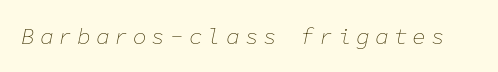
{"italic": "yes", "lean": "right", "slant_degrees": 11, "bold": "no", "underline": "no", "letter_spacing": "wide", "letter_spacing_em": 0.21, "glyph_px": 23}
